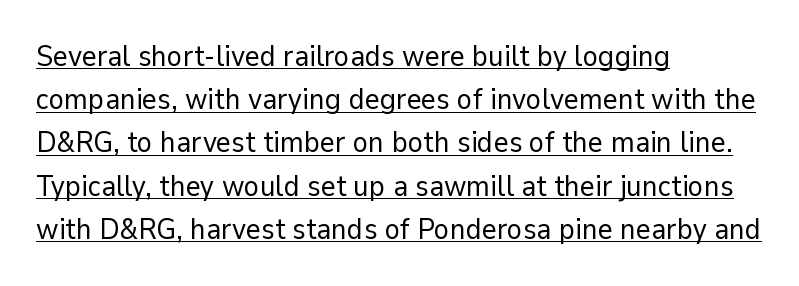
The image shows 29 px regular-weight sans-serif type, upright; set left-aligned, normal line spacing (1.49x), normal letter spacing, underlined; low stroke contrast and a medium x-height.
